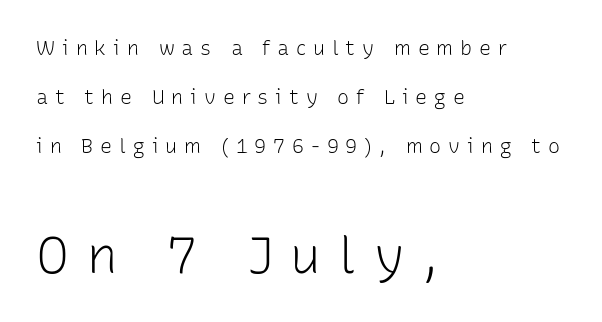
The image shows 51 px light sans-serif type, upright; set left-aligned, loose line spacing (2.45x), unusually wide letter spacing (+0.34 em), not underlined; the second (bottom) block is 2.55x larger; low stroke contrast and a medium x-height.
